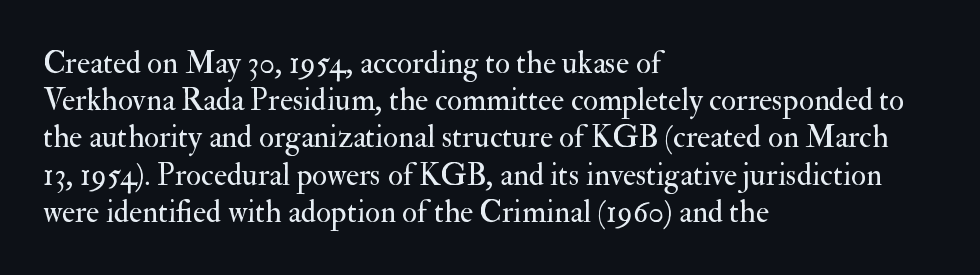
{"serif": "yes", "italic": "no", "bold": "no", "weight": "regular", "width": "normal", "stroke_contrast": "medium", "x_height": "small", "monospaced": "no", "underline": "no", "align": "left", "line_spacing_ratio": 1.2, "letter_spacing": "normal", "letter_spacing_em": 0.0, "glyph_px": 31}
